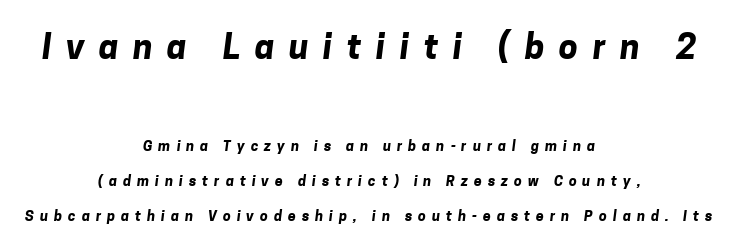
The composition opens big and finishes small. Honestly, the letter spacing is so wide it's the main thing you notice. I'd describe the lettering as bold — thick and assertive. Each line is balanced around a shared central axis. The leading is generous, giving the passage an open texture.
